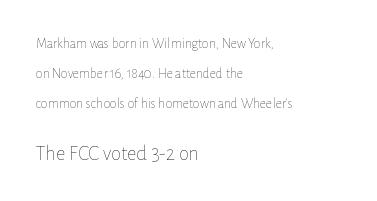
{"italic": "no", "bold": "no", "underline": "no", "align": "left", "line_spacing": "loose", "line_spacing_ratio": 2.14, "letter_spacing": "normal", "letter_spacing_em": 0.0, "larger_block": "second", "size_ratio": 1.5, "glyph_px": 21}
